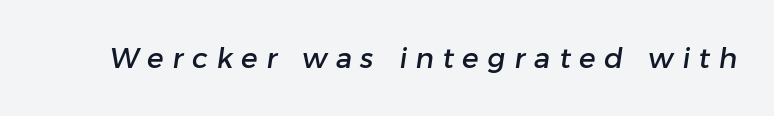
Descenders hang freely into open space. There is plenty of visible air inserted between adjacent glyphs. What kind of face is this? One without serifs — a sans. Character widths vary here, with narrow letters taking less room than wide ones.
